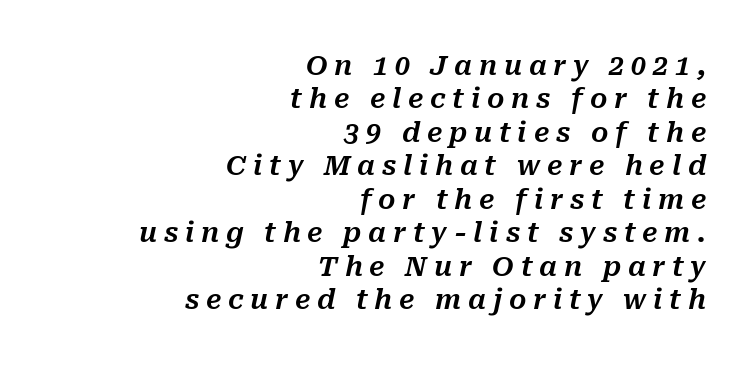
{"italic": "yes", "lean": "right", "slant_degrees": 10, "underline": "no", "align": "right", "line_spacing_ratio": 1.24, "letter_spacing": "wide", "letter_spacing_em": 0.25, "glyph_px": 27}
